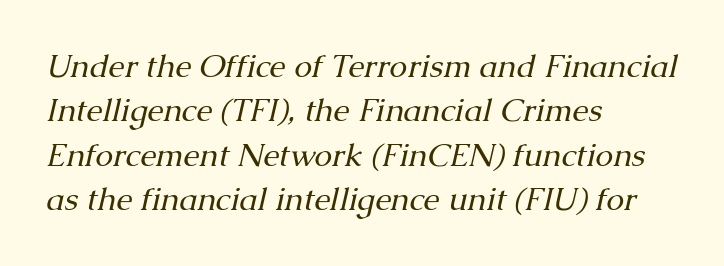
The image shows 32 px regular-weight serif type, italic (leaning right); set left-aligned, normal line spacing (1.39x), normal letter spacing, not underlined; medium stroke contrast and a medium x-height.
